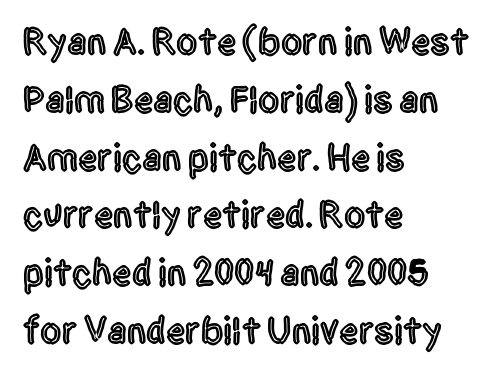
Q: Is the text italic (slanted)? A: No, it is upright.
Q: Is the typeface a serif or a sans-serif typeface? A: Sans-serif.
Q: Is the text underlined? A: No.
Q: How is the paragraph aligned? A: Left-aligned.
Q: Is the spacing between letters normal or unusually wide? A: Normal.
Q: Is the spacing between lines tight, normal or loose? A: Normal.
Q: Width (condensed, normal, or wide)? A: Condensed.
Q: x-height? A: Large.
Q: Monospaced? A: No.
